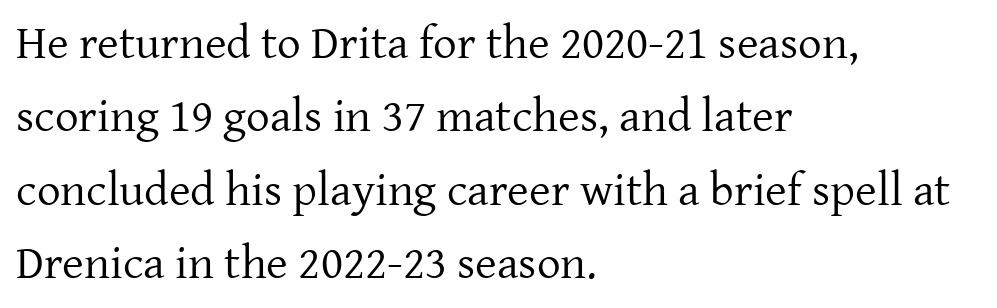
{"serif": "yes", "italic": "no", "bold": "no", "weight": "regular", "width": "normal", "stroke_contrast": "low", "x_height": "medium", "monospaced": "no", "underline": "no", "align": "left", "line_spacing": "normal", "line_spacing_ratio": 1.56, "letter_spacing": "normal", "letter_spacing_em": 0.0, "glyph_px": 47}
